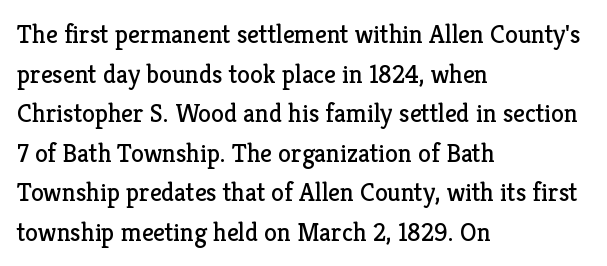
{"italic": "no", "bold": "no", "underline": "no", "align": "left", "line_spacing": "normal", "line_spacing_ratio": 1.52, "letter_spacing": "normal", "letter_spacing_em": 0.0, "glyph_px": 26}
